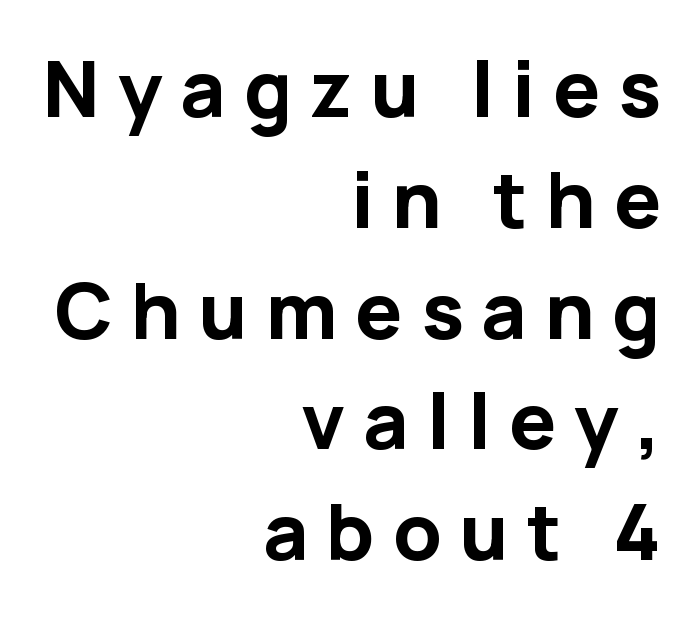
Q: Is the text bold? A: Yes.
Q: Is the text italic (slanted)? A: No, it is upright.
Q: Is the typeface a serif or a sans-serif typeface? A: Sans-serif.
Q: Is the text underlined? A: No.
Q: How is the paragraph aligned? A: Right-aligned.
Q: Is the spacing between letters normal or unusually wide? A: Unusually wide.
Q: Is the spacing between lines tight, normal or loose? A: Normal.
Q: Width (condensed, normal, or wide)? A: Normal.
Q: Stroke contrast? A: Low.
Q: x-height? A: Medium.
Q: Monospaced? A: No.
